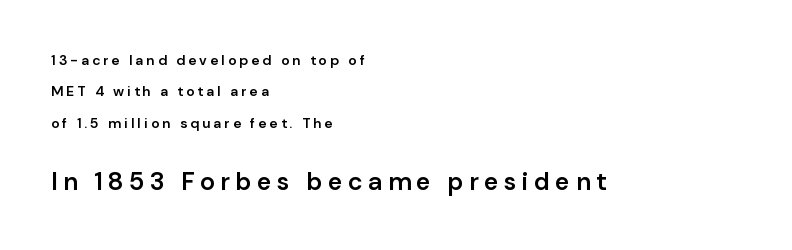
Semibold letterforms, between regular and bold. The lines are spread far apart with generous leading. The text block is weighted toward the left margin, trailing off unevenly rightward. Which chunk is bigger? The second one — the bottom block dwarfs the top. These lines were composed using upright roman letters.
